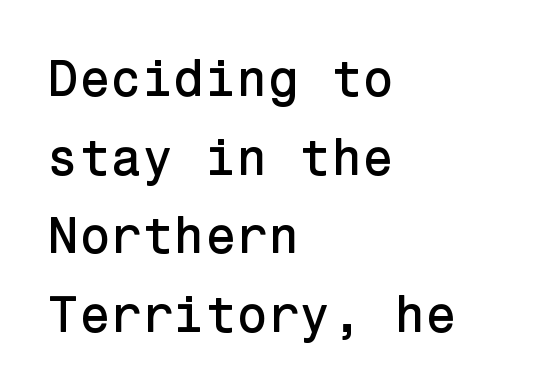
{"serif": "no", "italic": "no", "width": "normal", "stroke_contrast": "low", "x_height": "medium", "underline": "no", "align": "left", "line_spacing": "normal", "line_spacing_ratio": 1.54, "letter_spacing": "normal", "letter_spacing_em": 0.0, "glyph_px": 51}
